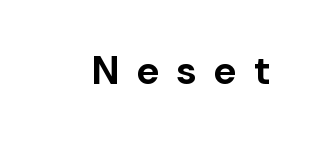
Decoration check: the copy has no underline. This is the regular roman posture of the typeface. The face used here is a sans, in the tradition of grotesques and geometrics. Plenty of ink on the page — the face is bold. Characters follow at a spacing far wider than the type designer built in.
